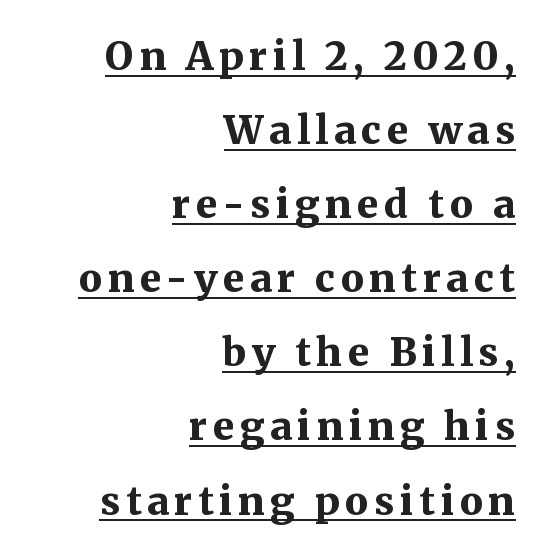
{"serif": "yes", "italic": "no", "bold": "yes", "weight": "bold", "width": "normal", "stroke_contrast": "medium", "x_height": "medium", "monospaced": "no", "underline": "yes", "align": "right", "line_spacing": "loose", "line_spacing_ratio": 1.9, "glyph_px": 39}
